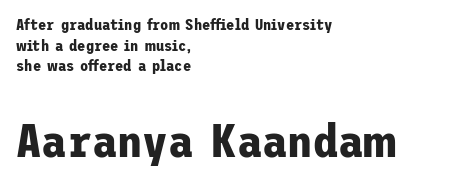
{"serif": "no", "italic": "no", "bold": "yes", "weight": "bold", "width": "normal", "stroke_contrast": "low", "x_height": "medium", "underline": "no", "align": "left", "line_spacing": "normal", "line_spacing_ratio": 1.37, "letter_spacing": "normal", "letter_spacing_em": 0.0, "larger_block": "second", "size_ratio": 3.07, "glyph_px": 46}
